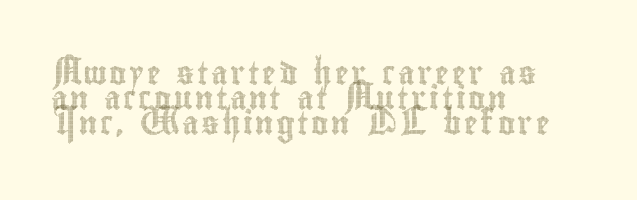
Q: Is the text italic (slanted)? A: No, it is upright.
Q: Is the text underlined? A: No.
Q: How is the paragraph aligned? A: Left-aligned.
Q: Is the spacing between lines tight, normal or loose? A: Tight.
